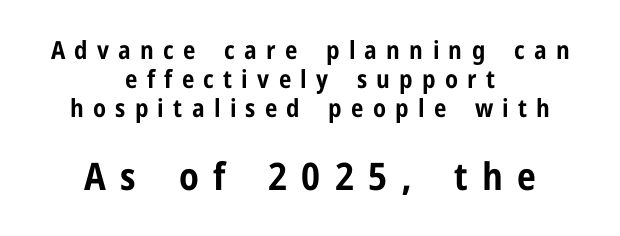
{"serif": "no", "italic": "no", "bold": "yes", "weight": "bold", "width": "condensed", "stroke_contrast": "low", "x_height": "medium", "monospaced": "no", "underline": "no", "align": "center", "line_spacing_ratio": 1.17, "letter_spacing": "wide", "letter_spacing_em": 0.37, "larger_block": "second", "size_ratio": 1.52, "glyph_px": 38}
